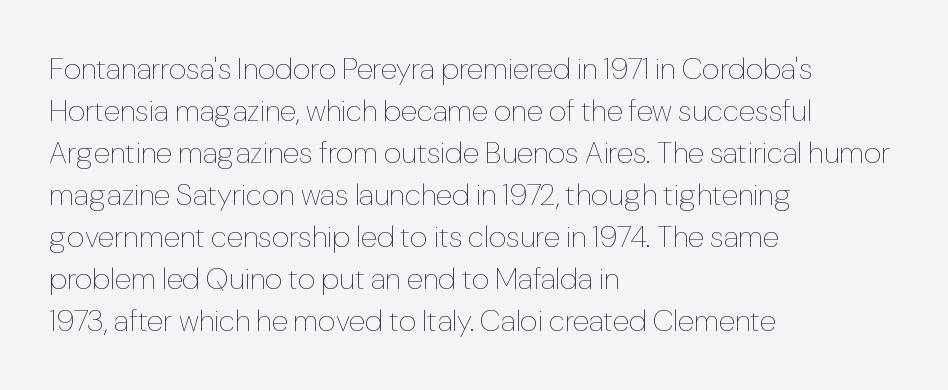
{"italic": "no", "bold": "no", "weight": "thin", "width": "normal", "stroke_contrast": "low", "x_height": "medium", "monospaced": "no", "underline": "no", "align": "left", "line_spacing": "normal", "line_spacing_ratio": 1.4, "letter_spacing": "normal", "letter_spacing_em": 0.0, "glyph_px": 30}
